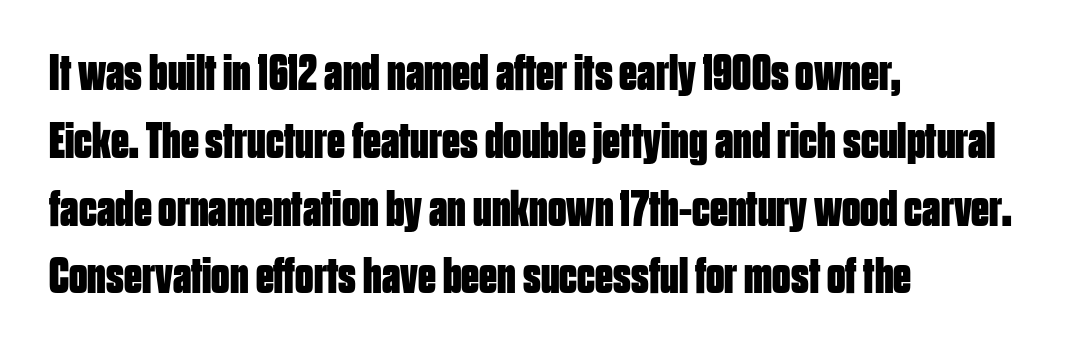
Q: Is the text bold? A: Yes.
Q: Is the text italic (slanted)? A: No, it is upright.
Q: Is the typeface a serif or a sans-serif typeface? A: Sans-serif.
Q: Is the text underlined? A: No.
Q: How is the paragraph aligned? A: Left-aligned.
Q: Is the spacing between letters normal or unusually wide? A: Normal.
Q: Is the spacing between lines tight, normal or loose? A: Normal.
Q: Width (condensed, normal, or wide)? A: Condensed.
Q: Stroke contrast? A: Low.
Q: x-height? A: Large.
Q: Monospaced? A: No.
